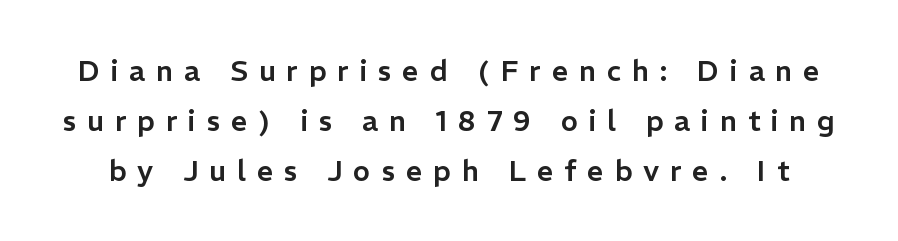
The image shows 29 px sans-serif type, upright; set line spacing 1.72x, unusually wide letter spacing (+0.37 em), not underlined; low stroke contrast and a medium x-height.
